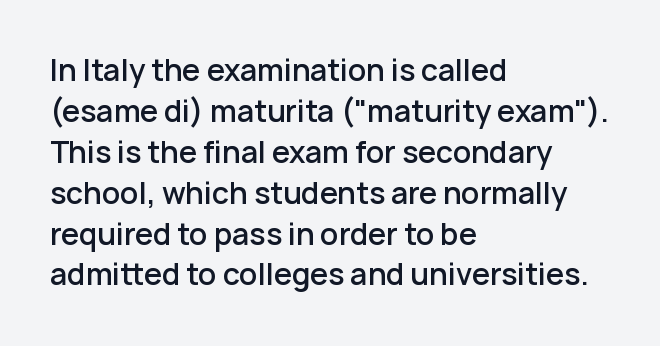
The image shows 29 px semibold sans-serif type, upright; set left-aligned, normal line spacing (1.41x), normal letter spacing, not underlined; low stroke contrast and a medium x-height.
